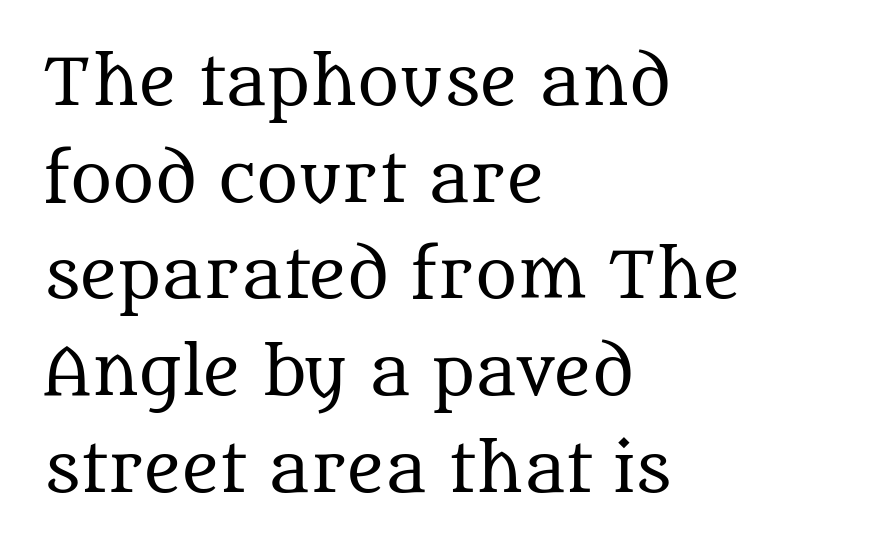
How would I describe the line gaps? Plain and ordinary. Rule under the text: the space is simply empty. Spacing between characters is what you'd get straight out of the box. Which margin do the lines hug? The left one — the right edge is uneven. The weight would be labelled regular, book, light, or lighter still. You can tell from the footed stems that serif type was used.
